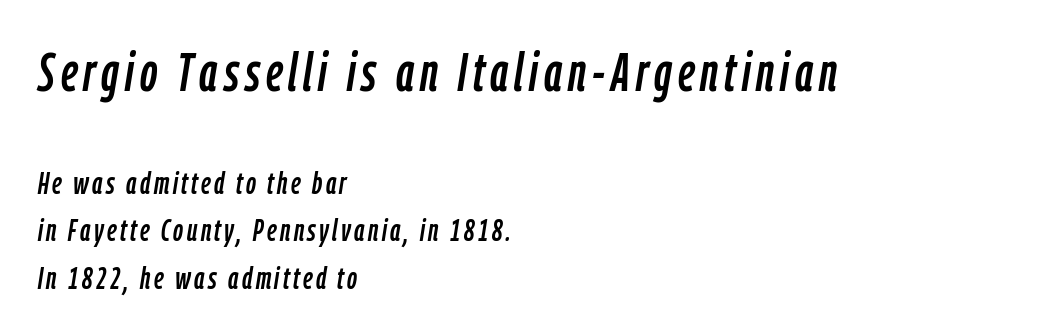
{"italic": "yes", "lean": "right", "slant_degrees": 9, "width": "condensed", "stroke_contrast": "low", "x_height": "medium", "monospaced": "no", "underline": "no", "align": "left", "line_spacing": "normal", "line_spacing_ratio": 1.52, "larger_block": "first", "size_ratio": 1.74, "glyph_px": 54}
